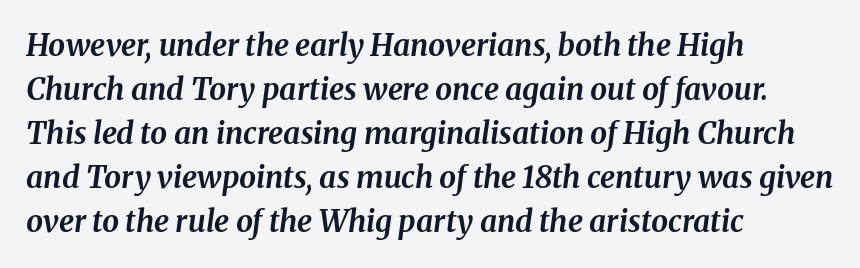
Q: Is the text bold? A: Yes.
Q: Is the text italic (slanted)? A: Yes, it leans right by about 8 degrees.
Q: Is the text underlined? A: No.
Q: How is the paragraph aligned? A: Left-aligned.
Q: Is the spacing between letters normal or unusually wide? A: Normal.
Q: Is the spacing between lines tight, normal or loose? A: Normal.
Q: Width (condensed, normal, or wide)? A: Normal.
Q: Stroke contrast? A: Medium.
Q: x-height? A: Medium.
Q: Monospaced? A: No.
